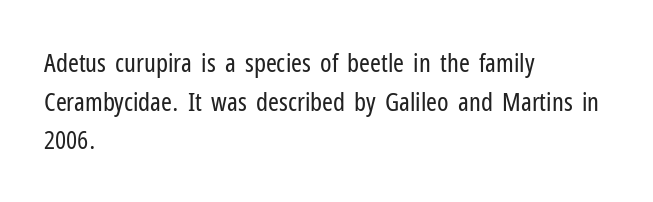
Posture: vertical. The weight tops out at a normal text grade. Words appear dense and cohesive because spacing is normal. If you drew a ruler down the left edge, every line would touch it. Line spacing here is normal. Underline: absent.
